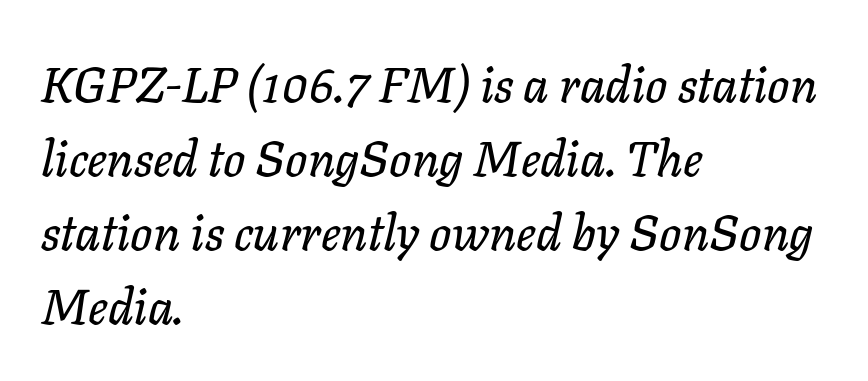
{"italic": "yes", "lean": "right", "slant_degrees": 11, "width": "normal", "stroke_contrast": "low", "x_height": "medium", "monospaced": "no", "underline": "no", "align": "left", "line_spacing": "normal", "line_spacing_ratio": 1.51, "letter_spacing": "normal", "letter_spacing_em": 0.0, "glyph_px": 49}
